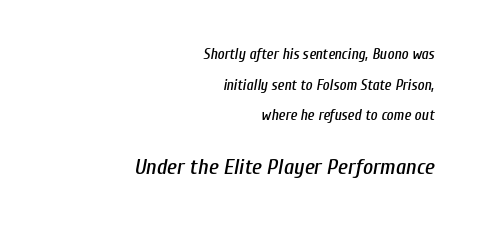
How are the letters spaced? Ordinarily, with no added tracking. Reading down the block, your eye finds every line finishing at a fixed right position. A bare baseline throughout the passage. Leading is clearly above the norm, producing a sparse column. The rendering enlarges the type as you move from the upper chunk to the lower. The axis of the letterforms is tilted away from vertical.
